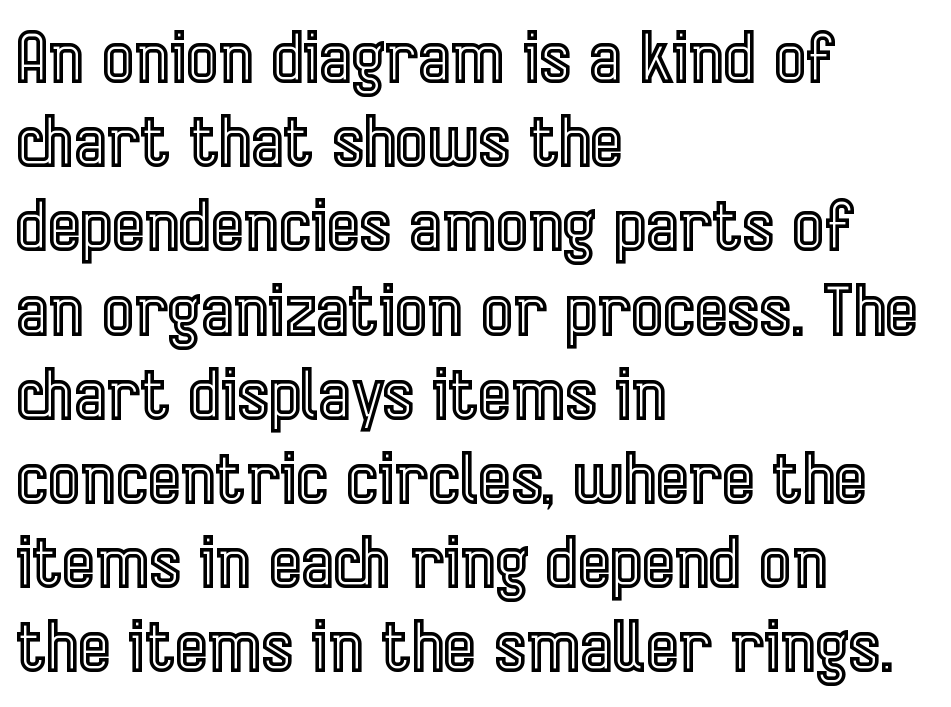
The image shows 69 px condensed type, upright; set left-aligned, line spacing 1.22x, normal letter spacing, not underlined; a medium x-height.
